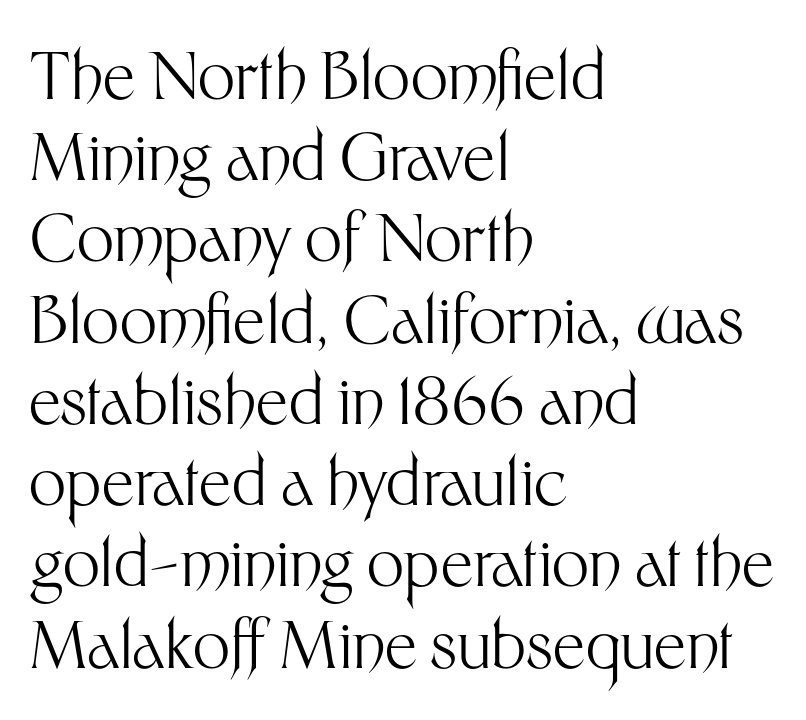
{"serif": "no", "italic": "no", "bold": "no", "weight": "light", "width": "normal", "stroke_contrast": "medium", "x_height": "medium", "monospaced": "no", "underline": "no", "align": "left", "line_spacing": "normal", "line_spacing_ratio": 1.25, "letter_spacing": "normal", "letter_spacing_em": 0.0, "glyph_px": 65}
